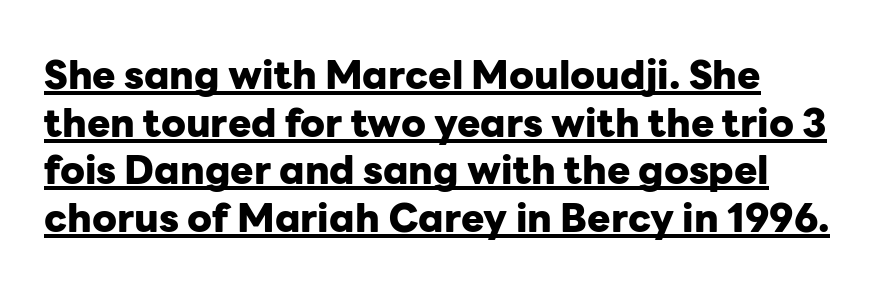
Q: Is the text bold? A: Yes.
Q: Is the text italic (slanted)? A: No, it is upright.
Q: Is the typeface a serif or a sans-serif typeface? A: Sans-serif.
Q: Is the text underlined? A: Yes.
Q: How is the paragraph aligned? A: Left-aligned.
Q: Is the spacing between letters normal or unusually wide? A: Normal.
Q: Width (condensed, normal, or wide)? A: Normal.
Q: Stroke contrast? A: Low.
Q: x-height? A: Medium.
Q: Monospaced? A: No.
